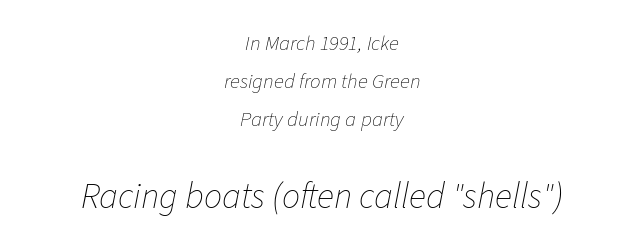
{"italic": "yes", "lean": "right", "slant_degrees": 11, "bold": "no", "weight": "thin", "width": "normal", "stroke_contrast": "low", "x_height": "medium", "monospaced": "no", "underline": "no", "align": "center", "line_spacing_ratio": 1.81, "letter_spacing": "normal", "letter_spacing_em": 0.0, "larger_block": "second", "size_ratio": 1.71, "glyph_px": 36}
